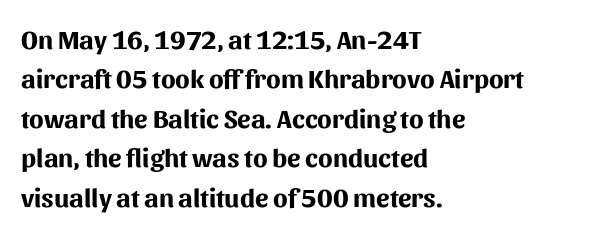
The image shows 27 px bold type, upright; set left-aligned, normal line spacing (1.46x), normal letter spacing, not underlined.
